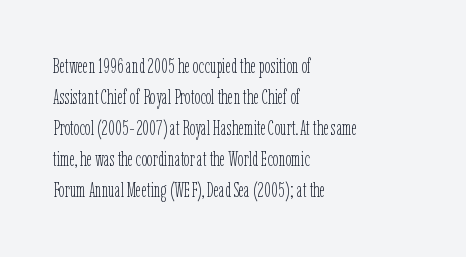
The image shows 21 px text type, upright; set left-aligned, normal line spacing (1.48x), normal letter spacing, not underlined.
